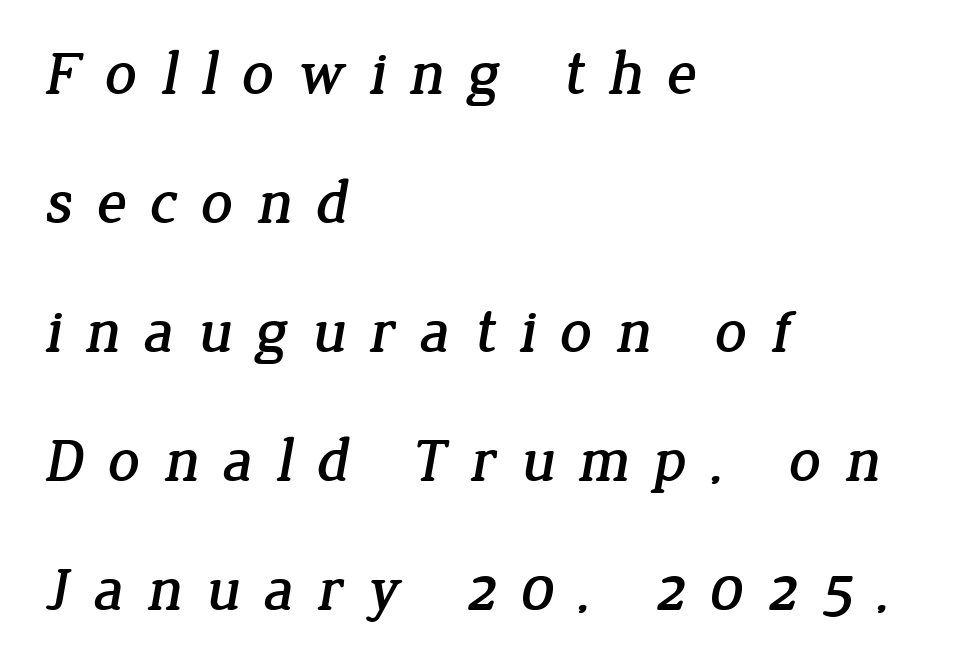
Where is the straight margin? On the left. You could not count columns in this text — the font is proportionally spaced. The block of text is sparse from top to bottom, with ample space between rows. Inter-character spacing is expanded well beyond the font's built-in metrics.
